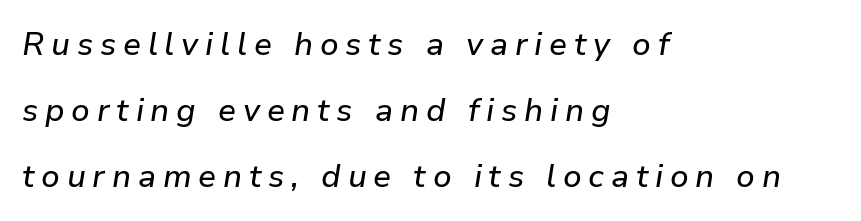
The image shows 32 px text type, italic (leaning right); set left-aligned, loose line spacing (2.06x), unusually wide letter spacing (+0.21 em), not underlined; low stroke contrast and a medium x-height.
